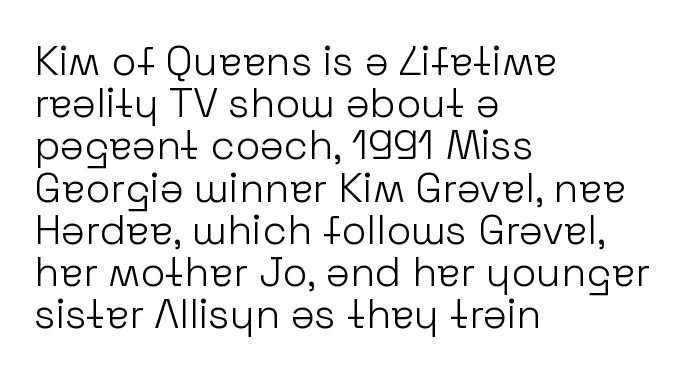
The space beneath each line is pristine and unruled. The letters look calm and open, with moderate or lighter stems. The typeface chosen for these lines omits serifs. Words appear dense and cohesive because spacing is normal. The leading is snug, giving the passage a crowded texture. The text block is weighted toward the left margin, trailing off unevenly rightward.
